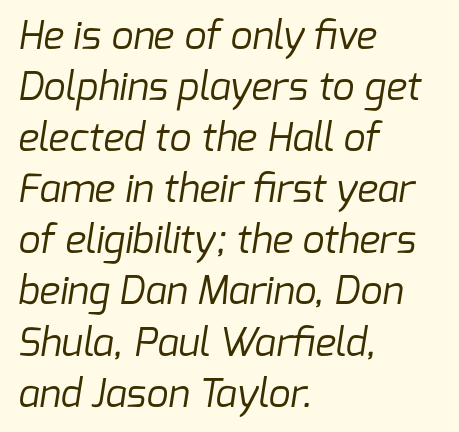
The area under the type is left untouched. Proportional: the letters do not fall into vertical columns. Words appear dense and cohesive because spacing is normal. Honestly, the row spacing looks completely unremarkable.
